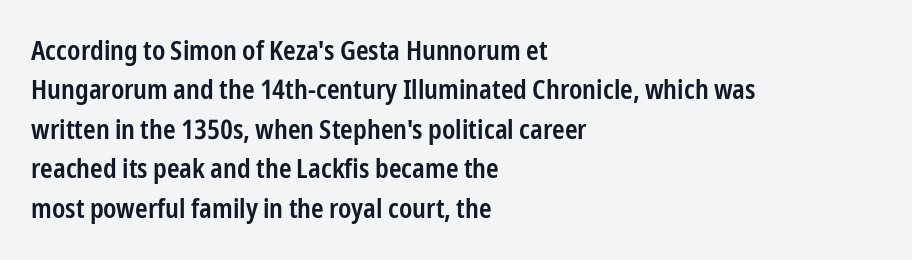
The image shows 27 px text type, upright; set left-aligned, normal line spacing (1.46x), normal letter spacing, not underlined.
